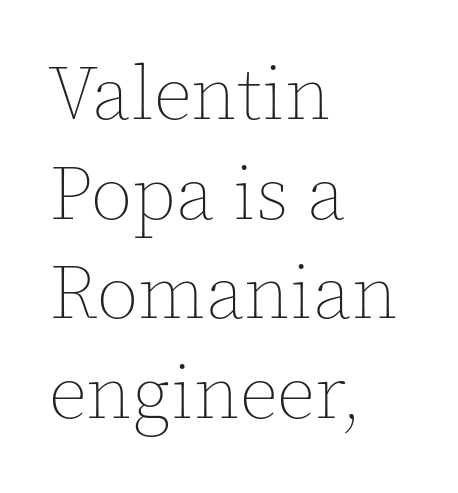
The lines sit at an ordinary, default distance from one another. Letters rest on an invisible, unmarked baseline. The specimen reads as upright at a glance. The face used here is proportionally spaced, like ordinary book or web type. Nothing heavy about these letters — not bold at all. There is no visible air inserted between adjacent glyphs.
